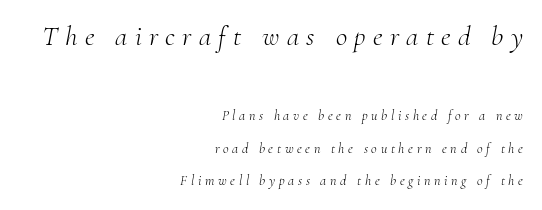
This rendering employs a face with finishing strokes, i.e., a serif. The letterforms stand isolated, each surrounded by extra space. Note: larger setting up top, smaller setting below. Character widths vary here, with narrow letters taking less room than wide ones. A typesetter would call this leading open, well beyond the default. Each stroke keeps to a modest, everyday thickness or less.
